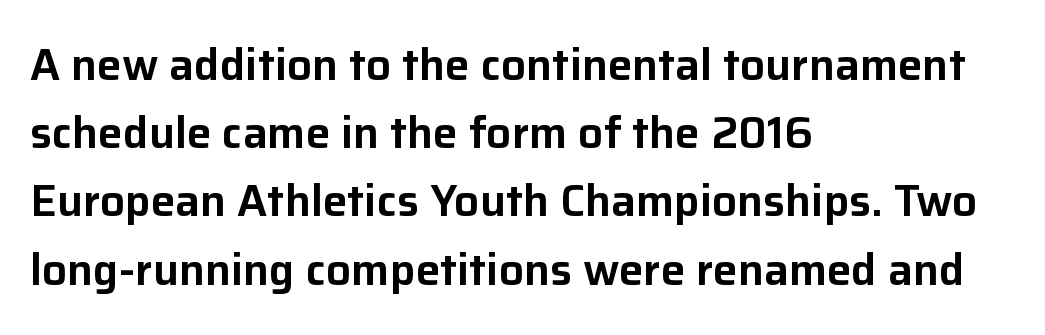
{"serif": "no", "italic": "no", "width": "normal", "stroke_contrast": "low", "x_height": "medium", "monospaced": "no", "underline": "no", "align": "left", "line_spacing": "normal", "line_spacing_ratio": 1.55, "letter_spacing": "normal", "letter_spacing_em": 0.0, "glyph_px": 44}
